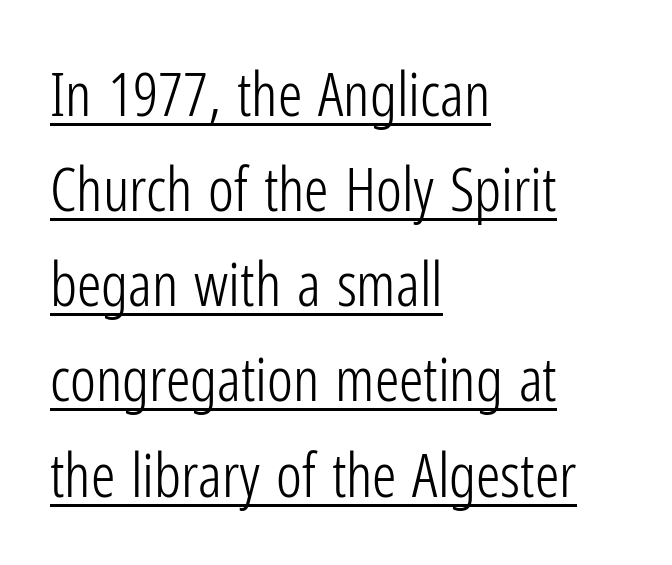
These lines are rendered in a variable-pitch font. This is not heavy type; no bold has been used. Tracking value appears to be zero — textbook default spacing. Glance below the letters and you will spot a drawn line.
